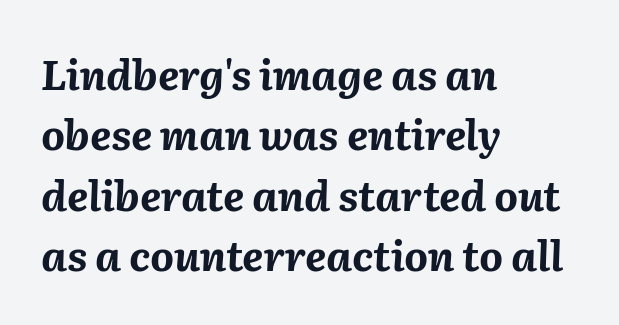
Q: Is the text bold? A: Yes.
Q: Is the text italic (slanted)? A: Yes, it leans right by about 2 degrees.
Q: Is the text underlined? A: No.
Q: How is the paragraph aligned? A: Left-aligned.
Q: Is the spacing between letters normal or unusually wide? A: Normal.
Q: Is the spacing between lines tight, normal or loose? A: Normal.
Q: Width (condensed, normal, or wide)? A: Normal.
Q: Stroke contrast? A: Medium.
Q: x-height? A: Medium.
Q: Monospaced? A: No.
